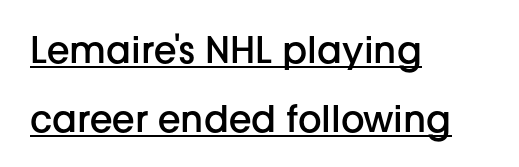
Q: Is the text bold? A: Semi-bold.
Q: Is the text italic (slanted)? A: No, it is upright.
Q: Is the typeface a serif or a sans-serif typeface? A: Sans-serif.
Q: Is the text underlined? A: Yes.
Q: How is the paragraph aligned? A: Left-aligned.
Q: Is the spacing between letters normal or unusually wide? A: Normal.
Q: Width (condensed, normal, or wide)? A: Normal.
Q: Stroke contrast? A: Low.
Q: x-height? A: Medium.
Q: Monospaced? A: No.
